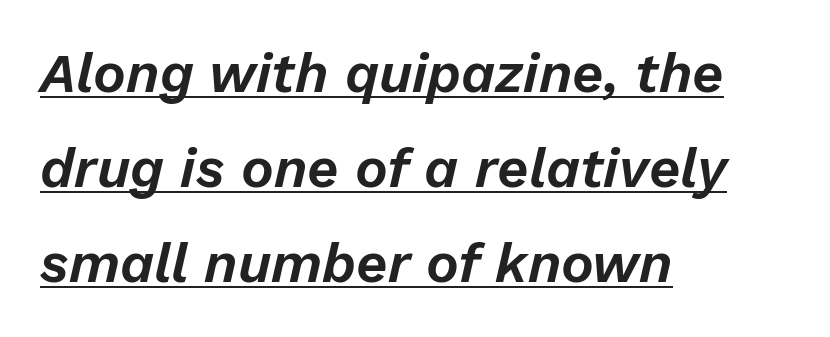
The tracking reads as untouched default to a designer's eye. A typographer would call this underscored text. Spacing verdict: proportional, widths tailored to each character. Characters are canted at an angle relative to the baseline's perpendicular.
